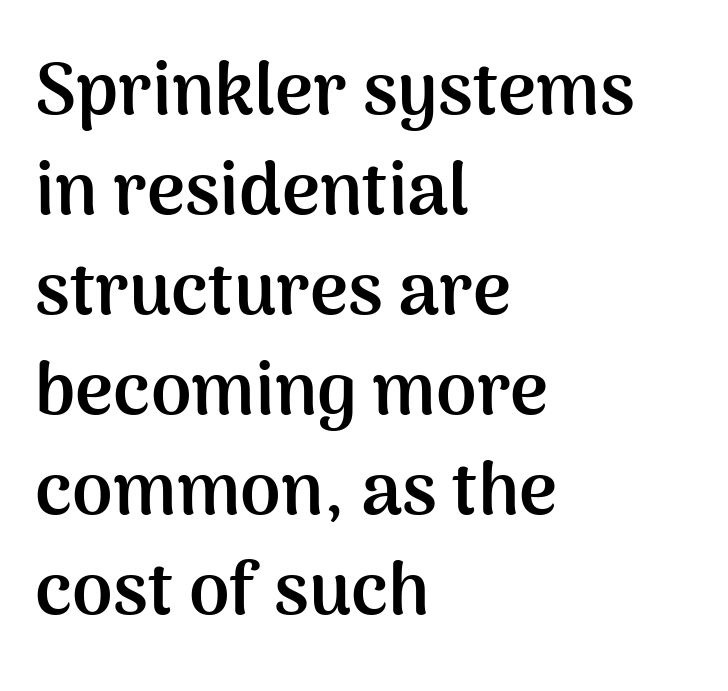
The image shows 73 px semibold sans-serif type, upright; set left-aligned, normal line spacing (1.37x), normal letter spacing, not underlined; medium stroke contrast and a medium x-height.
